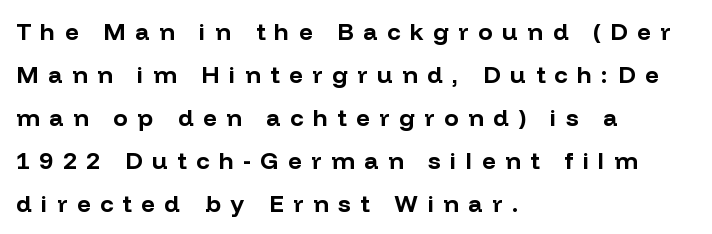
{"italic": "no", "bold": "yes", "underline": "no", "align": "left", "line_spacing_ratio": 1.79, "letter_spacing": "wide", "letter_spacing_em": 0.4, "glyph_px": 24}
